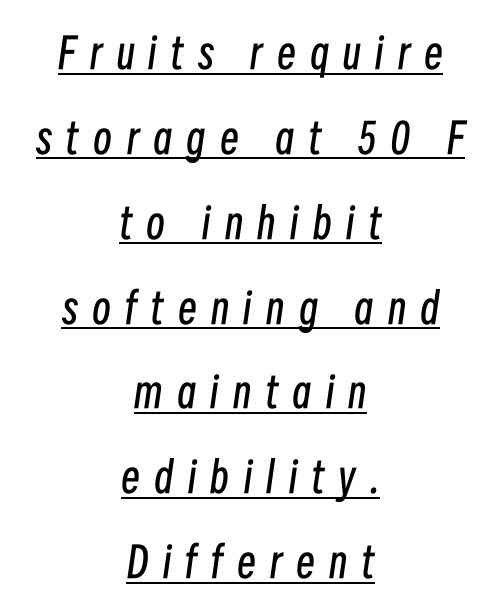
Q: Is the text bold? A: No.
Q: Is the text italic (slanted)? A: Yes, it leans right by about 8 degrees.
Q: Is the text underlined? A: Yes.
Q: How is the paragraph aligned? A: Centered.
Q: Is the spacing between letters normal or unusually wide? A: Unusually wide.
Q: Is the spacing between lines tight, normal or loose? A: Loose.
Q: Width (condensed, normal, or wide)? A: Condensed.
Q: Stroke contrast? A: Low.
Q: x-height? A: Medium.
Q: Monospaced? A: No.
